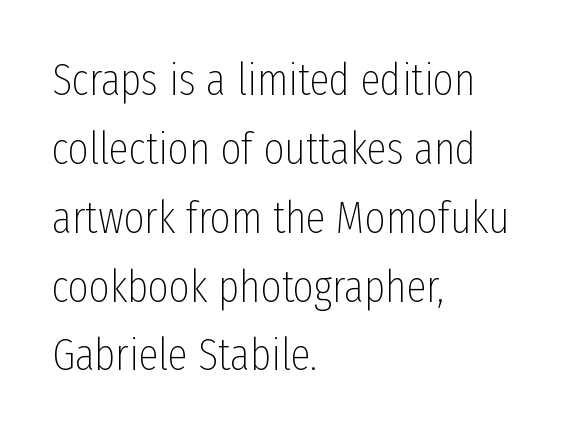
{"serif": "no", "italic": "no", "bold": "no", "weight": "thin", "width": "condensed", "stroke_contrast": "low", "x_height": "medium", "monospaced": "no", "underline": "no", "align": "left", "line_spacing": "normal", "line_spacing_ratio": 1.53, "letter_spacing": "normal", "letter_spacing_em": 0.0, "glyph_px": 45}
